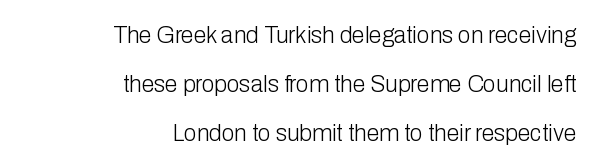
Q: Is the text bold? A: No.
Q: Is the text italic (slanted)? A: No, it is upright.
Q: Is the text underlined? A: No.
Q: How is the paragraph aligned? A: Right-aligned.
Q: Is the spacing between letters normal or unusually wide? A: Normal.
Q: Is the spacing between lines tight, normal or loose? A: Loose.
